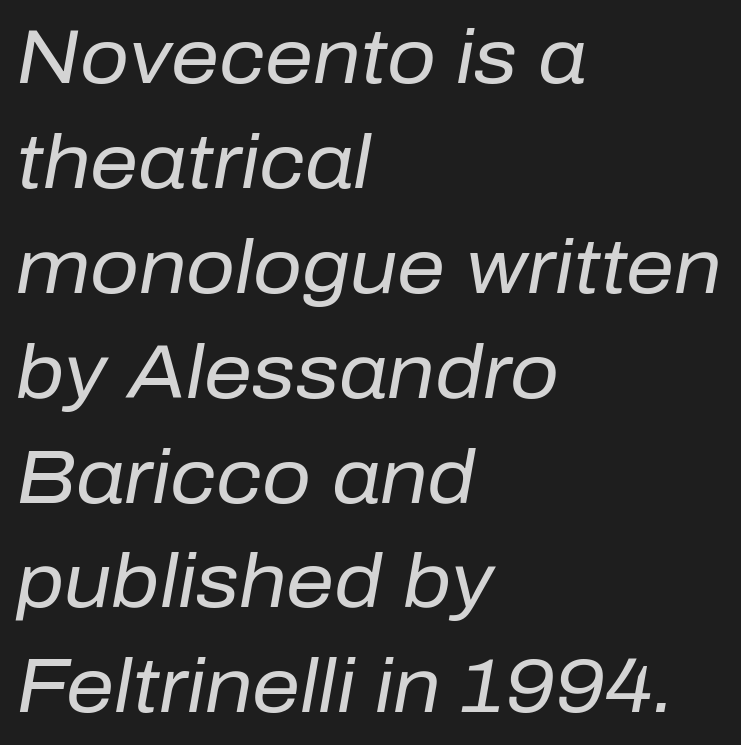
Character widths vary here, with narrow letters taking less room than wide ones. Ink coverage per letter is moderate at most. Is the block centered? No — it sits flush against the left margin. This rendering features lettering with no underline. Nothing unusual about the tracking: characters are spaced as the font intends. Line spacing here is normal.
